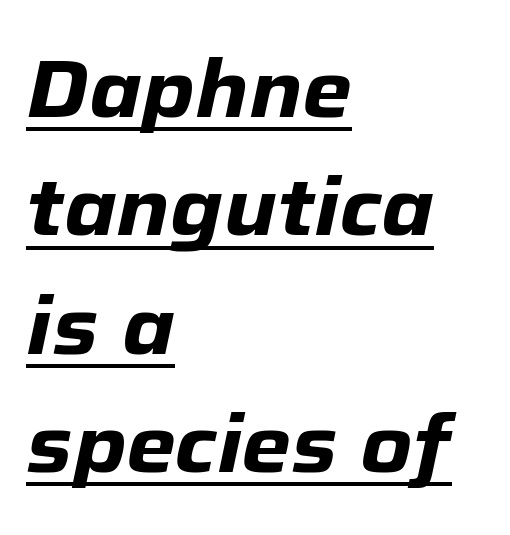
The image shows 80 px heavy type, italic (leaning right); set left-aligned, normal line spacing (1.48x), normal letter spacing, underlined; low stroke contrast and a medium x-height.
